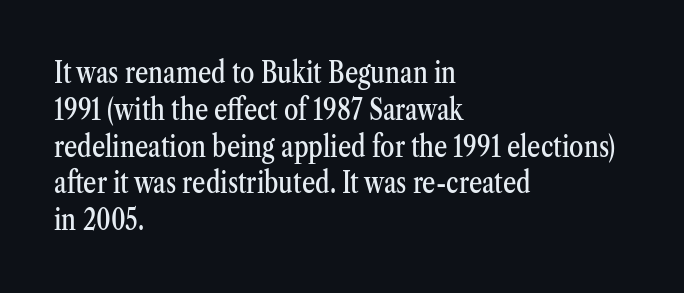
The image shows 29 px condensed serif type, upright; set left-aligned, normal line spacing (1.27x), normal letter spacing, not underlined; medium stroke contrast and a medium x-height.
